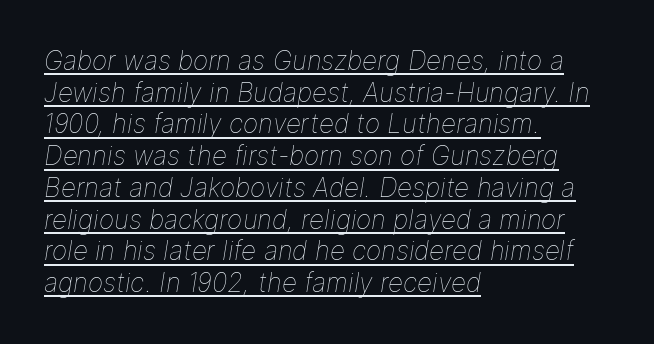
Q: Is the text bold? A: No.
Q: Is the text italic (slanted)? A: Yes, it leans right by about 9 degrees.
Q: Is the text underlined? A: Yes.
Q: How is the paragraph aligned? A: Left-aligned.
Q: Is the spacing between letters normal or unusually wide? A: Normal.
